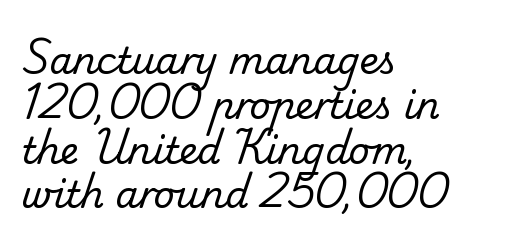
The image shows 37 px regular-weight serif type; set left-aligned, line spacing 1.21x, normal letter spacing, not underlined; low stroke contrast and a small x-height.
